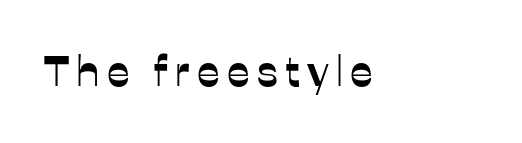
The image shows 43 px sans-serif type, upright; set not underlined; low stroke contrast and a medium x-height.
